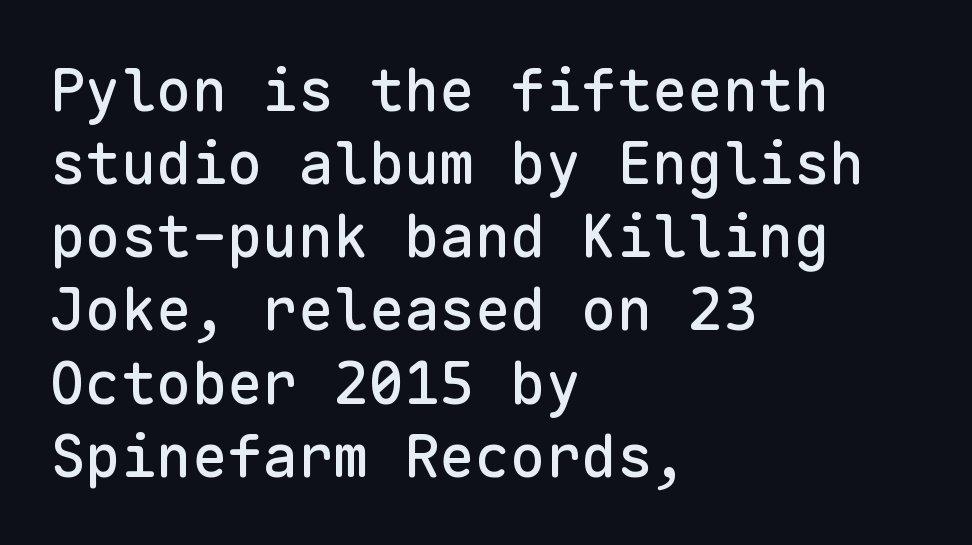
No feet cap the strokes, marking this as sans-serif type. Every character sits straight up, as roman type does. Underline: absent. Fixed-width glyphs throughout — classic coding-font behaviour.
